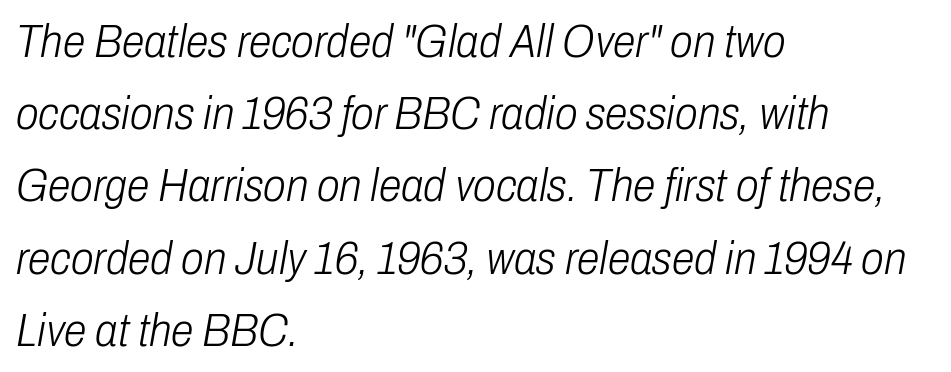
Q: Is the text bold? A: No.
Q: Is the text italic (slanted)? A: Yes, it leans right by about 10 degrees.
Q: Is the text underlined? A: No.
Q: How is the paragraph aligned? A: Left-aligned.
Q: Is the spacing between letters normal or unusually wide? A: Normal.
Q: Is the spacing between lines tight, normal or loose? A: Normal.
Q: Width (condensed, normal, or wide)? A: Condensed.
Q: Stroke contrast? A: Low.
Q: x-height? A: Medium.
Q: Monospaced? A: No.
